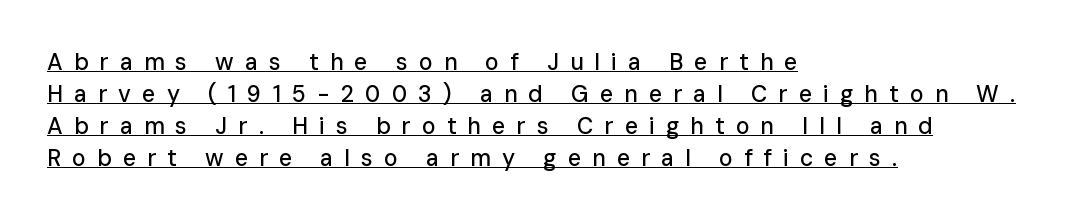
Q: Is the text italic (slanted)? A: No, it is upright.
Q: Is the text underlined? A: Yes.
Q: How is the paragraph aligned? A: Left-aligned.
Q: Is the spacing between letters normal or unusually wide? A: Unusually wide.
Q: Is the spacing between lines tight, normal or loose? A: Normal.
